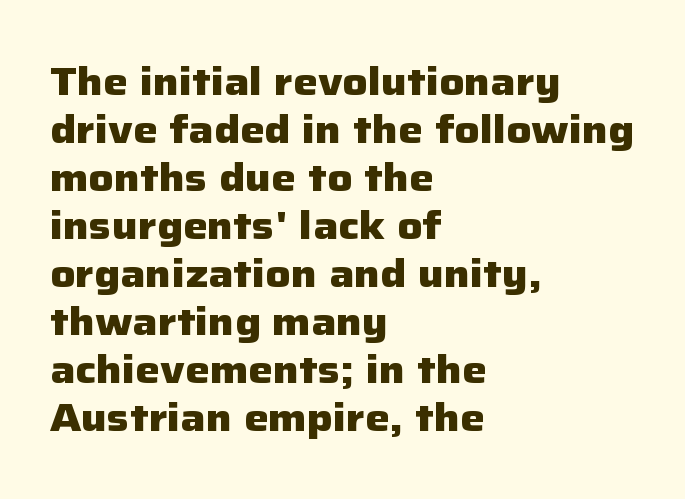
Q: Is the text bold? A: Yes.
Q: Is the text italic (slanted)? A: No, it is upright.
Q: Is the typeface a serif or a sans-serif typeface? A: Sans-serif.
Q: Is the text underlined? A: No.
Q: How is the paragraph aligned? A: Left-aligned.
Q: Is the spacing between letters normal or unusually wide? A: Normal.
Q: Width (condensed, normal, or wide)? A: Normal.
Q: Stroke contrast? A: Low.
Q: x-height? A: Medium.
Q: Monospaced? A: No.
